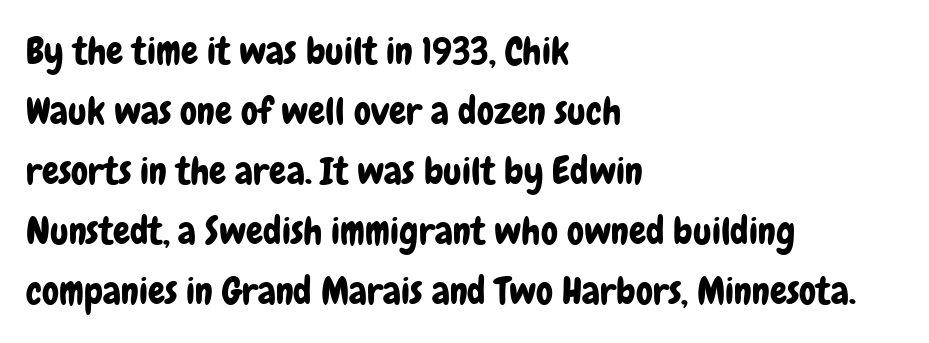
Characters follow at the spacing the type designer built in. Which margin do the lines hug? The left one — the right edge is uneven. Typographically, this falls in the sans-serif category. Designer's note — italics off, roman on. These lines sit exactly where default settings would place them. Beneath every word, the page is bare.
